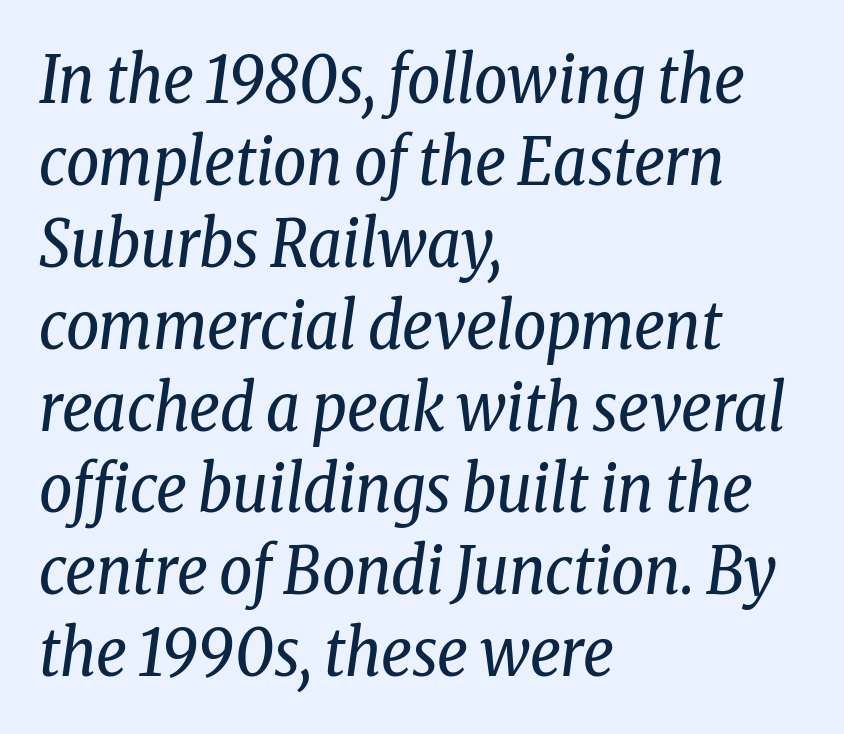
The image shows 65 px regular-weight, condensed serif type, italic (leaning right); set left-aligned, normal line spacing (1.26x), normal letter spacing, not underlined; low stroke contrast and a medium x-height.
